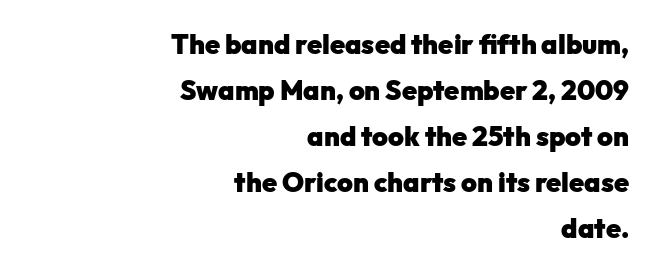
{"italic": "no", "bold": "yes", "underline": "no", "align": "right", "line_spacing": "normal", "line_spacing_ratio": 1.7, "letter_spacing": "normal", "letter_spacing_em": 0.0, "glyph_px": 27}
